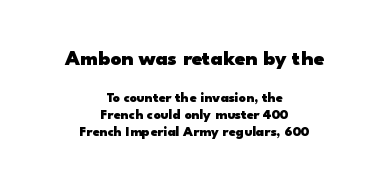
What weight is shown? A full bold with thick strokes. Nothing unusual about the tracking: characters are spaced as the font intends. Reading down the block, each line starts at a different indent, mirrored at its end. Larger block? The one above; the one below is distinctly smaller. These lines were composed using upright roman letters. The gap between lines stays unmarked.
